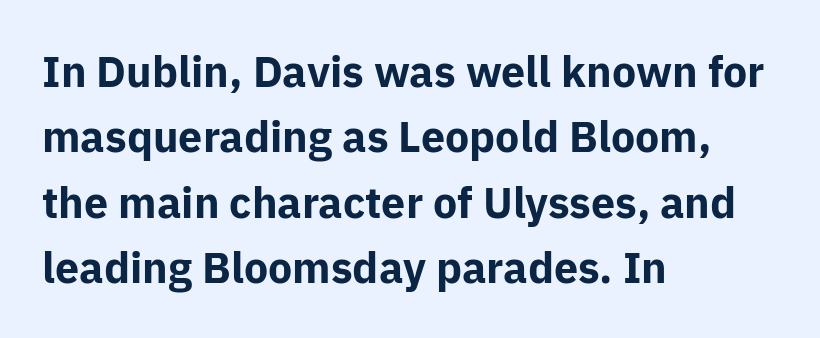
The image shows 43 px bold sans-serif type, upright; set left-aligned, normal line spacing (1.52x), normal letter spacing, not underlined; low stroke contrast and a medium x-height.
